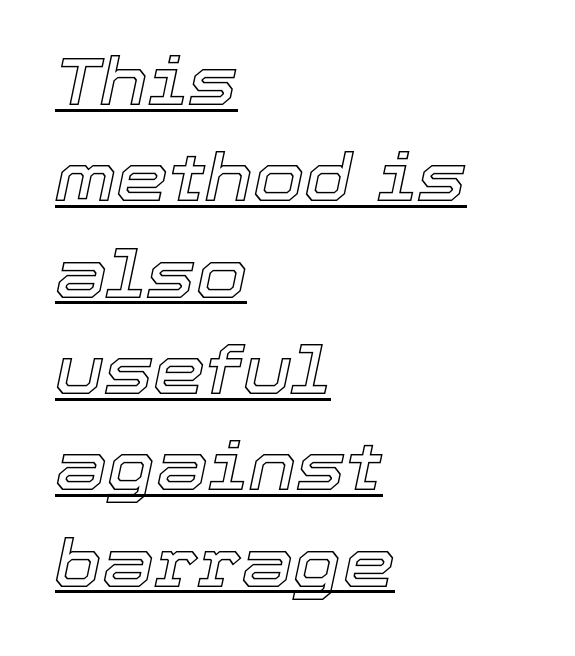
Q: Is the text italic (slanted)? A: Yes, it leans right by about 12 degrees.
Q: Is the text underlined? A: Yes.
Q: How is the paragraph aligned? A: Left-aligned.
Q: Is the spacing between letters normal or unusually wide? A: Normal.
Q: Is the spacing between lines tight, normal or loose? A: Normal.
Q: Width (condensed, normal, or wide)? A: Normal.
Q: x-height? A: Medium.
Q: Monospaced? A: No.
